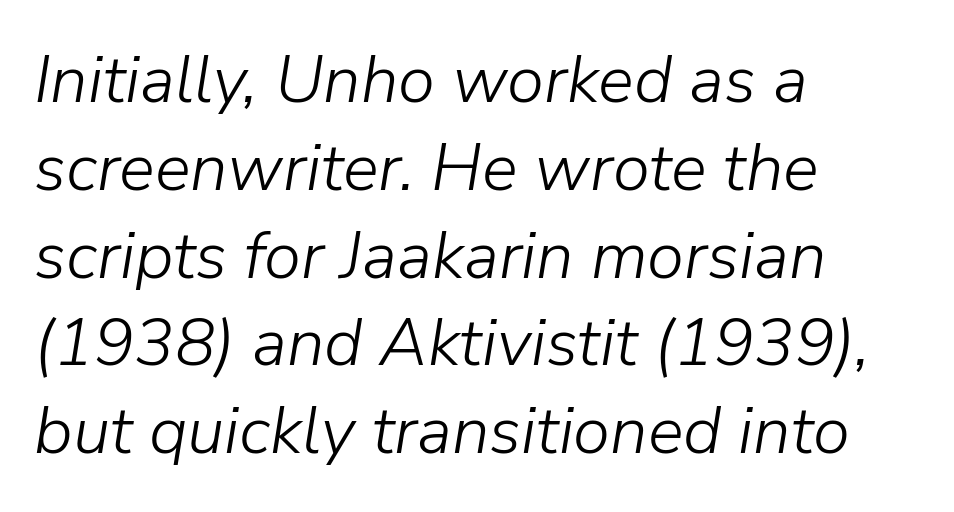
Notice how the passage keeps a crisp vertical edge on the left only. This sample uses plain, unmodified letter spacing. A typesetter would mark this as italic. Successive baselines arrive at the customary interval.
